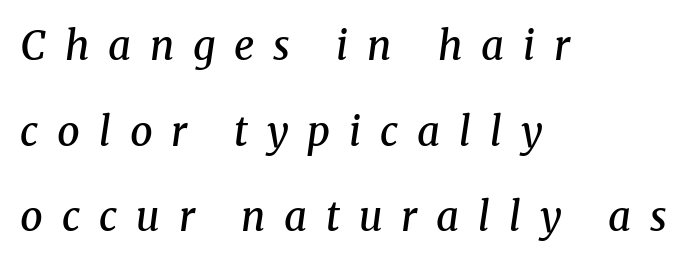
Q: Is the text bold? A: Semi-bold.
Q: Is the text italic (slanted)? A: Yes, it leans right by about 8 degrees.
Q: Is the typeface a serif or a sans-serif typeface? A: Serif.
Q: Is the text underlined? A: No.
Q: How is the paragraph aligned? A: Left-aligned.
Q: Is the spacing between letters normal or unusually wide? A: Unusually wide.
Q: Is the spacing between lines tight, normal or loose? A: Loose.
Q: Width (condensed, normal, or wide)? A: Normal.
Q: Stroke contrast? A: Medium.
Q: x-height? A: Medium.
Q: Monospaced? A: No.
